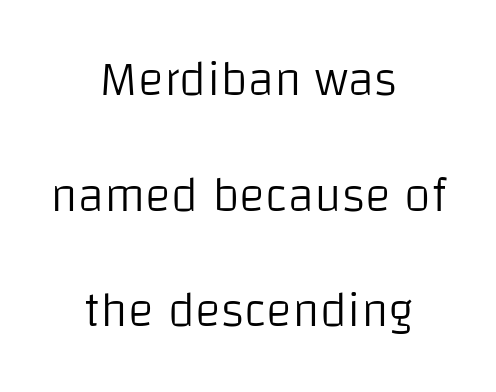
Q: Is the text bold? A: No.
Q: Is the text italic (slanted)? A: No, it is upright.
Q: Is the typeface a serif or a sans-serif typeface? A: Sans-serif.
Q: Is the text underlined? A: No.
Q: How is the paragraph aligned? A: Centered.
Q: Is the spacing between letters normal or unusually wide? A: Normal.
Q: Is the spacing between lines tight, normal or loose? A: Loose.
Q: Width (condensed, normal, or wide)? A: Normal.
Q: Stroke contrast? A: Low.
Q: x-height? A: Large.
Q: Monospaced? A: No.
